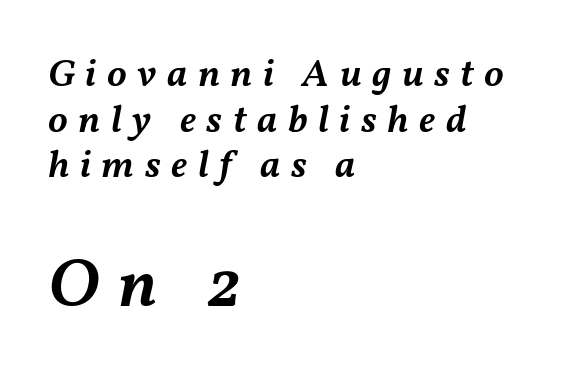
The image shows 69 px semibold type, italic (leaning right); set left-aligned, line spacing 1.17x, unusually wide letter spacing (+0.27 em), not underlined; the second (bottom) block is 1.77x larger; medium stroke contrast and a medium x-height.
